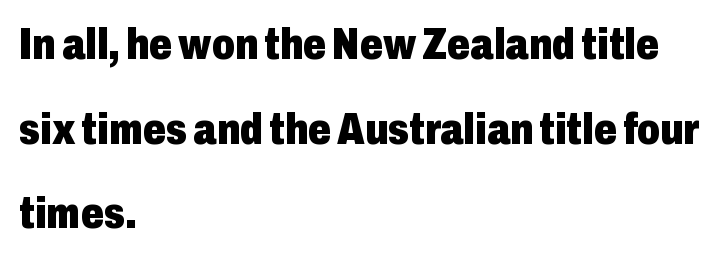
Q: Is the text bold? A: Yes.
Q: Is the text italic (slanted)? A: No, it is upright.
Q: Is the typeface a serif or a sans-serif typeface? A: Sans-serif.
Q: Is the text underlined? A: No.
Q: How is the paragraph aligned? A: Left-aligned.
Q: Is the spacing between letters normal or unusually wide? A: Normal.
Q: Width (condensed, normal, or wide)? A: Condensed.
Q: Stroke contrast? A: Low.
Q: x-height? A: Medium.
Q: Monospaced? A: No.
